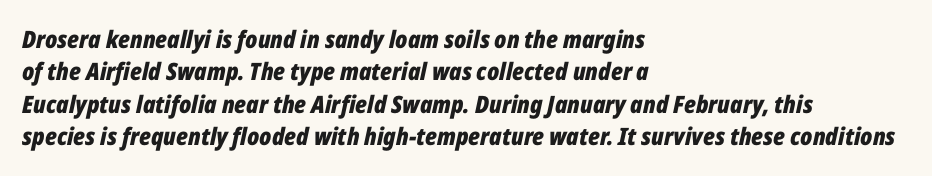
The image shows 24 px bold type, italic (leaning right); set left-aligned, normal line spacing (1.35x), normal letter spacing, not underlined.
